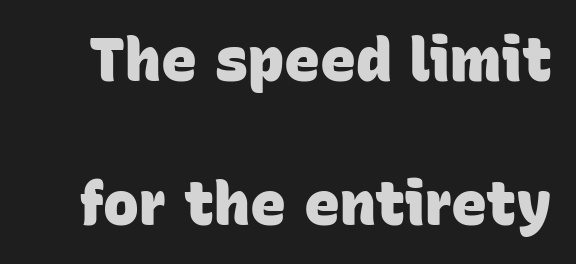
The designer dialed line spacing up above the default. The letters are bold, with thick, heavy strokes. Caption: standard tracking, unaltered. The typeface chosen for these lines omits serifs. Descenders are the only things crossing below the line.
